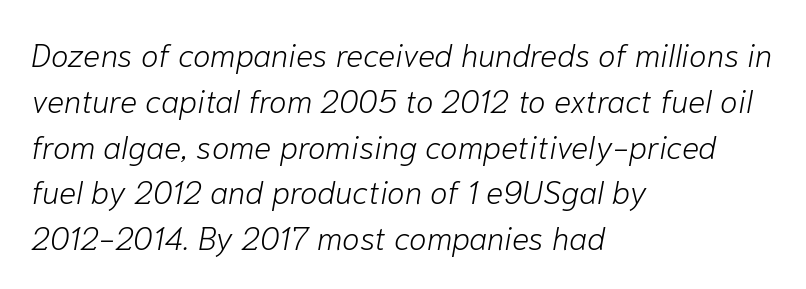
Q: Is the text bold? A: No.
Q: Is the text italic (slanted)? A: Yes, it leans right by about 10 degrees.
Q: Is the text underlined? A: No.
Q: How is the paragraph aligned? A: Left-aligned.
Q: Is the spacing between letters normal or unusually wide? A: Normal.
Q: Is the spacing between lines tight, normal or loose? A: Normal.
Q: Width (condensed, normal, or wide)? A: Normal.
Q: Stroke contrast? A: Low.
Q: x-height? A: Medium.
Q: Monospaced? A: No.
